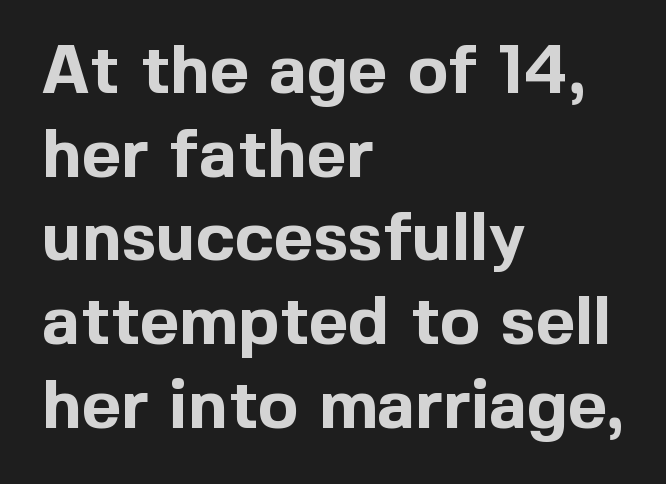
Q: Is the text bold? A: Yes.
Q: Is the text italic (slanted)? A: No, it is upright.
Q: Is the typeface a serif or a sans-serif typeface? A: Sans-serif.
Q: Is the text underlined? A: No.
Q: How is the paragraph aligned? A: Left-aligned.
Q: Is the spacing between letters normal or unusually wide? A: Normal.
Q: Width (condensed, normal, or wide)? A: Normal.
Q: x-height? A: Medium.
Q: Monospaced? A: No.
